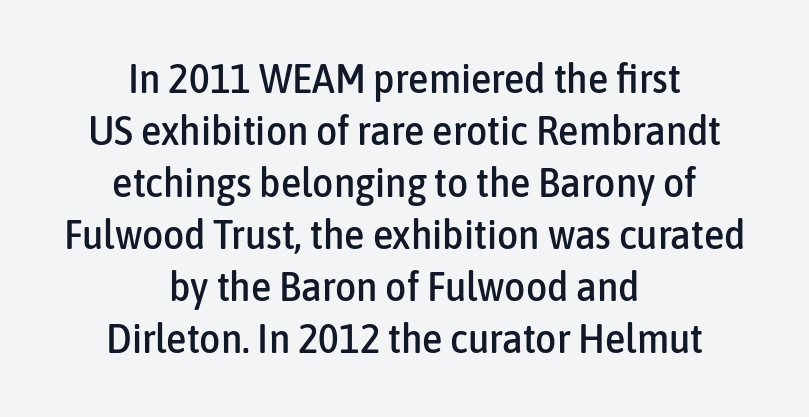
The image shows 41 px condensed sans-serif type, upright; set centered, normal line spacing (1.27x), normal letter spacing, not underlined; low stroke contrast and a medium x-height.
